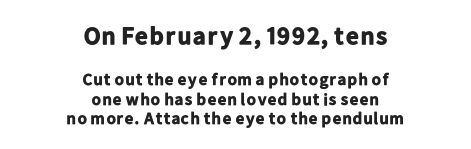
{"italic": "no", "bold": "yes", "underline": "no", "align": "center", "line_spacing_ratio": 1.16, "letter_spacing": "normal", "letter_spacing_em": 0.0, "larger_block": "first", "size_ratio": 1.47, "glyph_px": 25}
